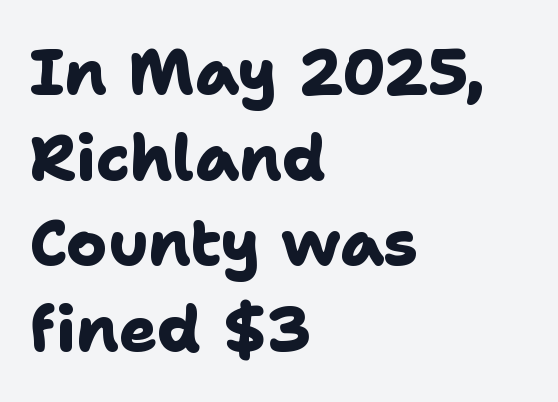
Q: Is the text bold? A: Yes.
Q: Is the typeface a serif or a sans-serif typeface? A: Sans-serif.
Q: Is the text underlined? A: No.
Q: How is the paragraph aligned? A: Left-aligned.
Q: Is the spacing between letters normal or unusually wide? A: Normal.
Q: Is the spacing between lines tight, normal or loose? A: Normal.
Q: Width (condensed, normal, or wide)? A: Normal.
Q: Stroke contrast? A: Low.
Q: x-height? A: Medium.
Q: Monospaced? A: No.
